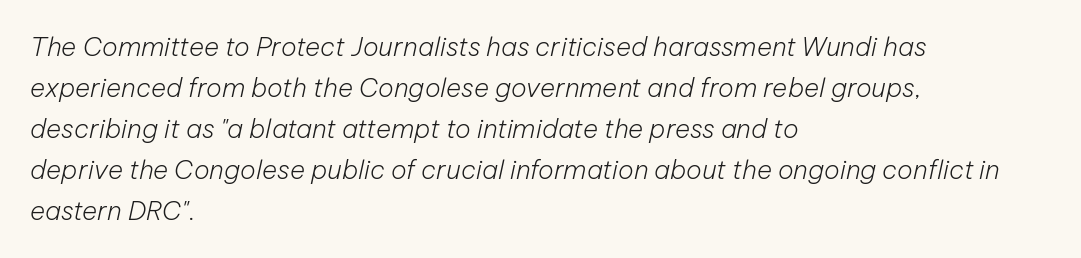
The image shows 26 px text type, italic (leaning right); set left-aligned, normal line spacing (1.58x), normal letter spacing, not underlined.
